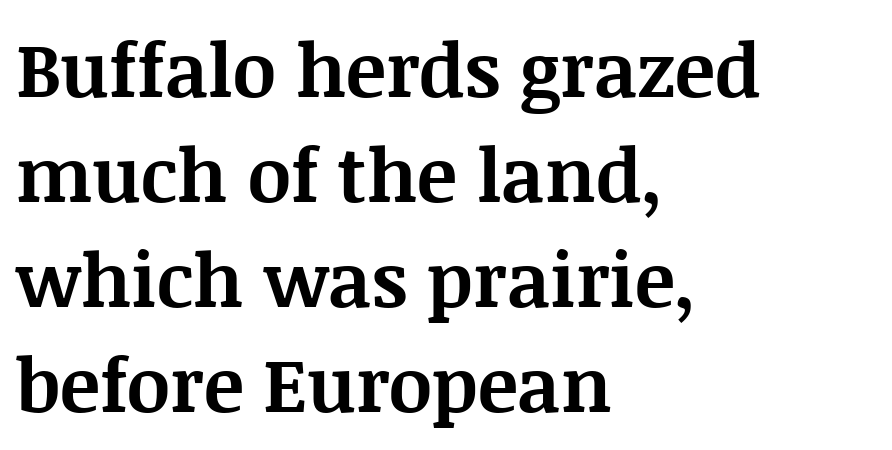
Q: Is the text bold? A: Yes.
Q: Is the text italic (slanted)? A: No, it is upright.
Q: Is the typeface a serif or a sans-serif typeface? A: Serif.
Q: Is the text underlined? A: No.
Q: How is the paragraph aligned? A: Left-aligned.
Q: Is the spacing between letters normal or unusually wide? A: Normal.
Q: Is the spacing between lines tight, normal or loose? A: Normal.
Q: Width (condensed, normal, or wide)? A: Normal.
Q: Stroke contrast? A: Medium.
Q: x-height? A: Large.
Q: Monospaced? A: No.
